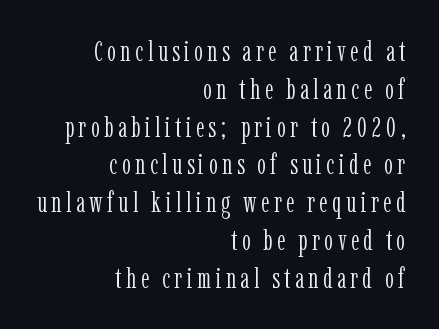
{"serif": "yes", "italic": "no", "bold": "no", "weight": "light", "width": "condensed", "stroke_contrast": "low", "x_height": "medium", "monospaced": "no", "underline": "no", "align": "right", "line_spacing": "normal", "line_spacing_ratio": 1.35, "glyph_px": 28}
